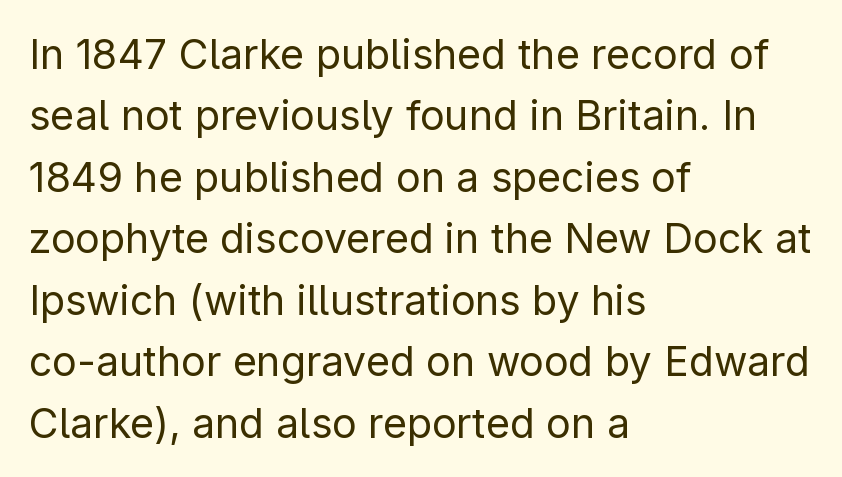
Q: Is the text bold? A: No.
Q: Is the text italic (slanted)? A: No, it is upright.
Q: Is the typeface a serif or a sans-serif typeface? A: Sans-serif.
Q: Is the text underlined? A: No.
Q: How is the paragraph aligned? A: Left-aligned.
Q: Is the spacing between letters normal or unusually wide? A: Normal.
Q: Is the spacing between lines tight, normal or loose? A: Normal.
Q: Width (condensed, normal, or wide)? A: Normal.
Q: Stroke contrast? A: Low.
Q: x-height? A: Medium.
Q: Monospaced? A: No.
